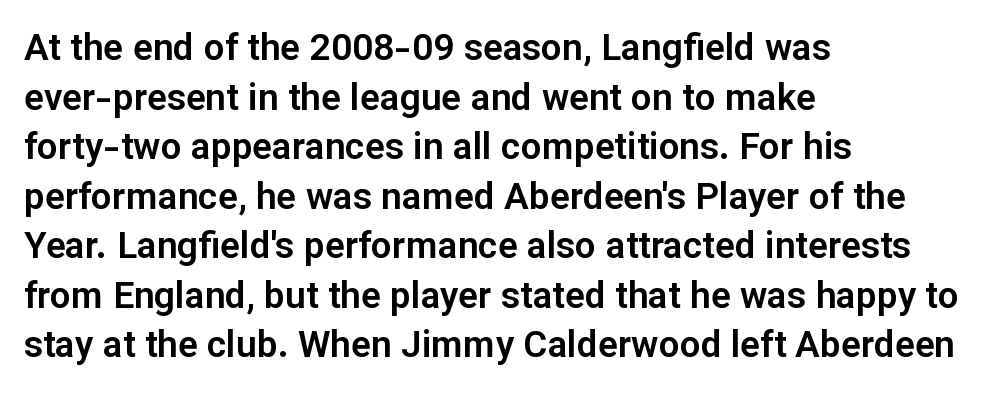
Examine the stroke ends and you'll find no serifs. Caption: standard tracking, unaltered. The ragged edge is on the right, which tells us the setting is flush left. Is there any slant? The stems are plumb. Regarding leading, the lines here are spaced in the standard way.
